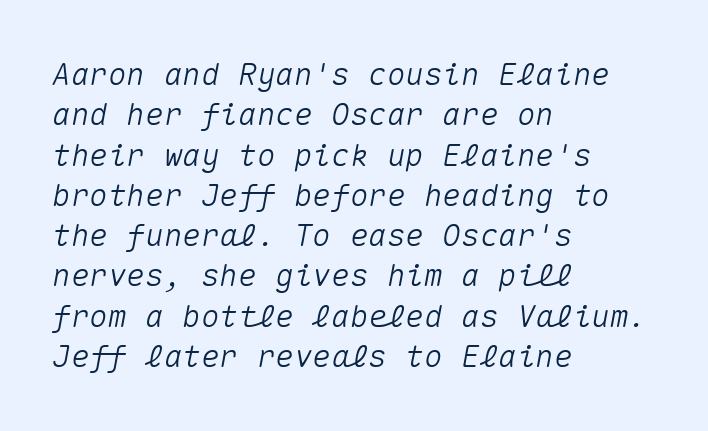
Q: Is the text italic (slanted)? A: Yes, it leans right by about 10 degrees.
Q: Is the text underlined? A: No.
Q: How is the paragraph aligned? A: Left-aligned.
Q: Is the spacing between letters normal or unusually wide? A: Normal.
Q: Is the spacing between lines tight, normal or loose? A: Normal.
Q: Width (condensed, normal, or wide)? A: Normal.
Q: Stroke contrast? A: Medium.
Q: x-height? A: Medium.
Q: Monospaced? A: Yes.
